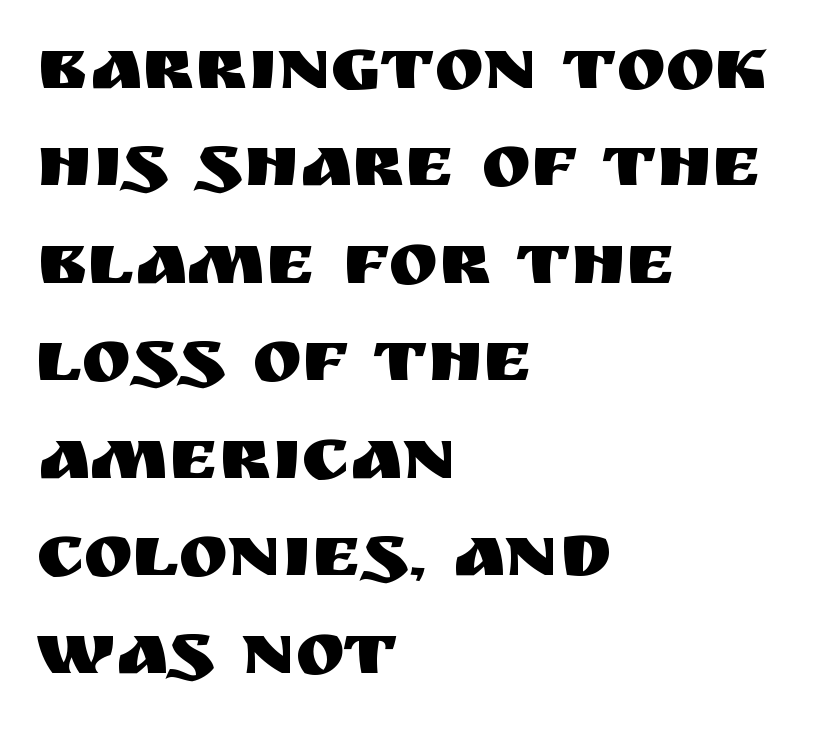
{"serif": "no", "italic": "no", "width": "normal", "stroke_contrast": "medium", "x_height": "large", "monospaced": "no", "underline": "no", "align": "left", "line_spacing": "normal", "line_spacing_ratio": 1.3, "letter_spacing": "normal", "letter_spacing_em": 0.0, "glyph_px": 75}
